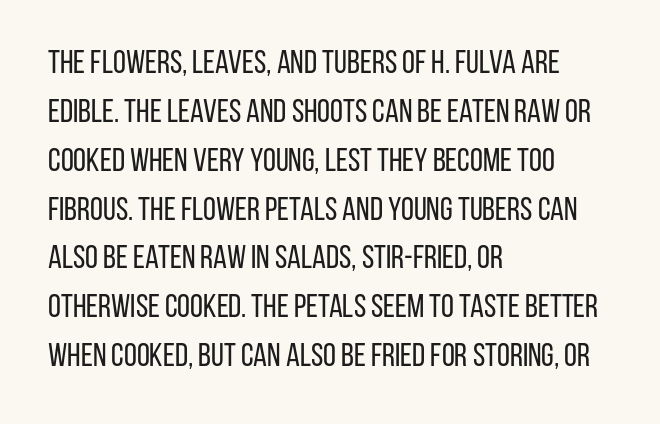
The image shows 33 px regular-weight, condensed sans-serif type, upright; set left-aligned, normal line spacing (1.48x), normal letter spacing, not underlined; low stroke contrast and a large x-height.
